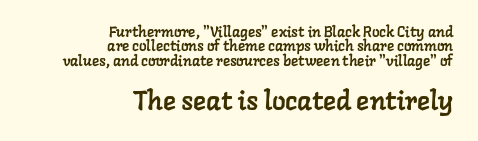
Q: Is the text underlined? A: No.
Q: How is the paragraph aligned? A: Right-aligned.
Q: Is the spacing between letters normal or unusually wide? A: Normal.
Q: Is the spacing between lines tight, normal or loose? A: Tight.
Q: Which block of text is set in a larger size, the first (top) or the second (bottom)? A: The second (bottom) one.
